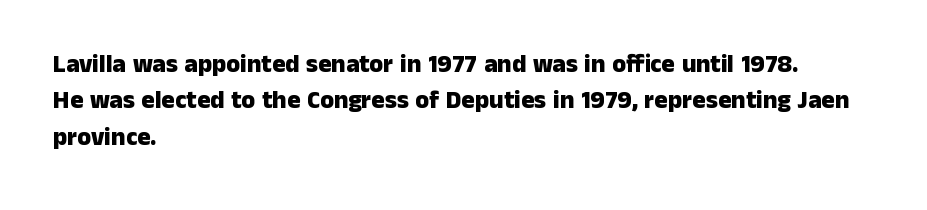
The image shows 25 px bold type, upright; set left-aligned, normal line spacing (1.46x), normal letter spacing, not underlined.
